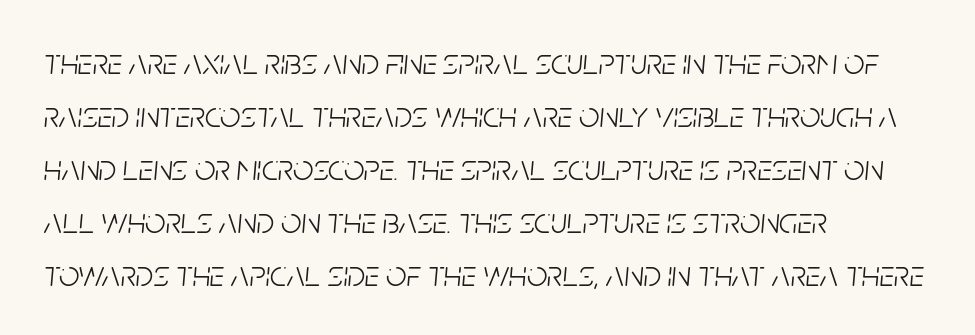
The image shows 36 px light, condensed type, italic (leaning right); set left-aligned, normal line spacing (1.47x), normal letter spacing, not underlined; low stroke contrast and a large x-height.
